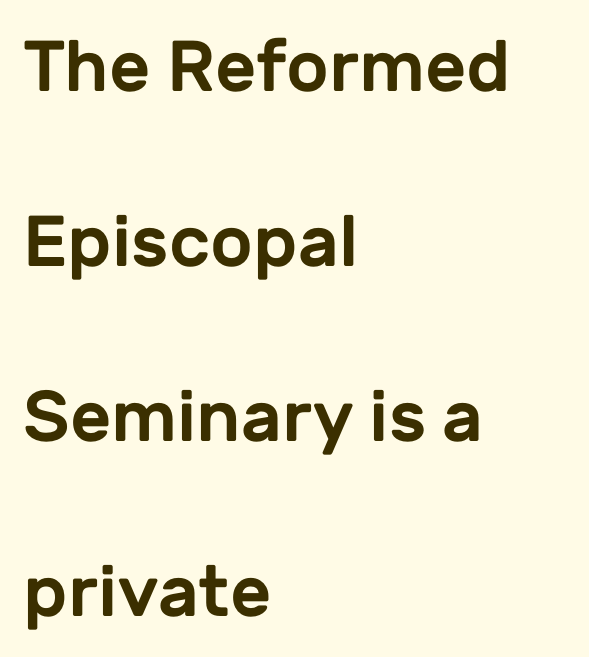
{"serif": "no", "italic": "no", "width": "normal", "stroke_contrast": "low", "x_height": "medium", "monospaced": "no", "underline": "no", "align": "left", "line_spacing": "loose", "line_spacing_ratio": 2.43, "letter_spacing": "normal", "letter_spacing_em": 0.0, "glyph_px": 72}
